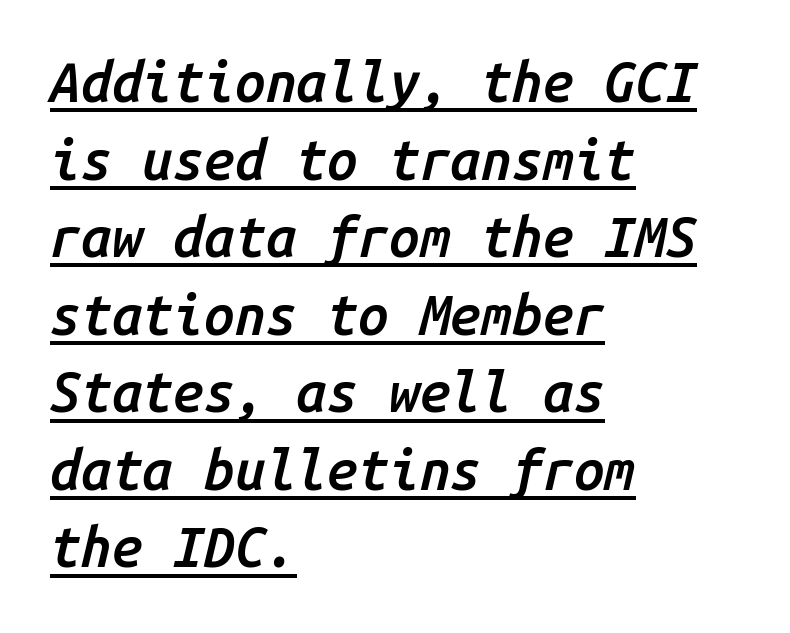
The image shows 55 px semibold type, italic (leaning right), monospaced; set left-aligned, normal line spacing (1.41x), normal letter spacing, underlined; low stroke contrast and a medium x-height.
